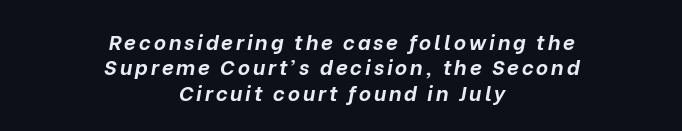
The image shows 21 px bold type, italic (leaning right); set centered, line spacing 1.21x, not underlined.
